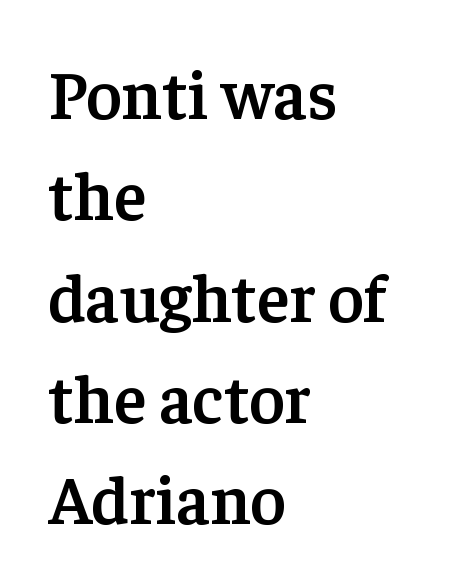
{"serif": "yes", "italic": "no", "bold": "semi", "weight": "semibold", "width": "normal", "stroke_contrast": "low", "x_height": "medium", "monospaced": "no", "underline": "no", "align": "left", "line_spacing": "normal", "line_spacing_ratio": 1.49, "letter_spacing": "normal", "letter_spacing_em": 0.0, "glyph_px": 68}
